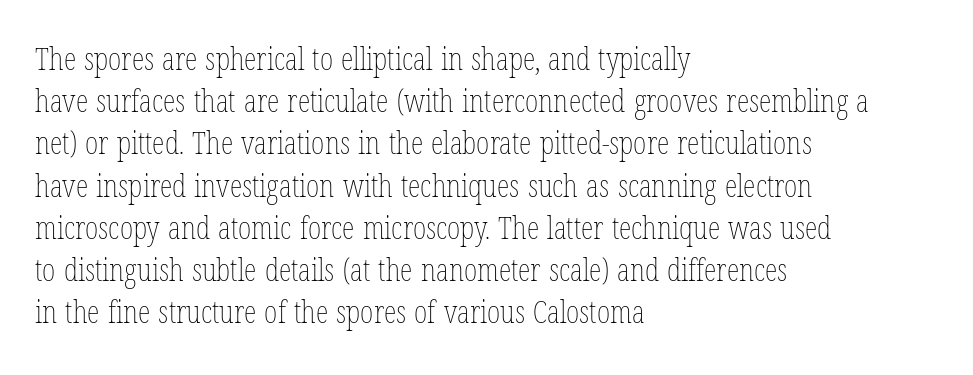
The image shows 32 px thin, condensed type, upright; set left-aligned, normal line spacing (1.32x), normal letter spacing, not underlined; low stroke contrast and a medium x-height.
